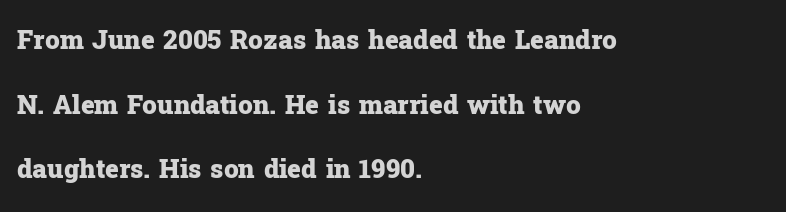
The image shows 26 px bold type, upright; set left-aligned, loose line spacing (2.49x), normal letter spacing, not underlined.
